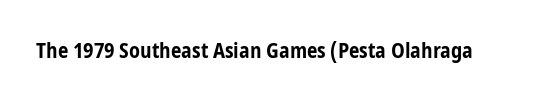
Q: Is the text bold? A: Yes.
Q: Is the text italic (slanted)? A: No, it is upright.
Q: Is the text underlined? A: No.
Q: Is the spacing between letters normal or unusually wide? A: Normal.
